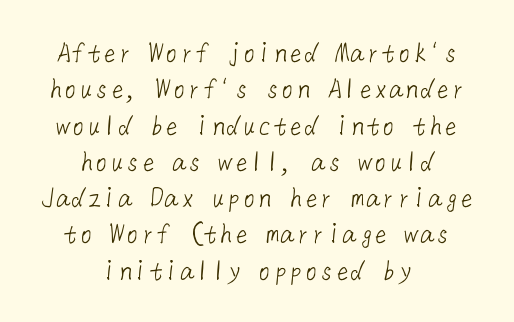
Q: Is the text bold? A: No.
Q: Is the typeface a serif or a sans-serif typeface? A: Sans-serif.
Q: Is the text underlined? A: No.
Q: How is the paragraph aligned? A: Centered.
Q: Is the spacing between letters normal or unusually wide? A: Normal.
Q: Width (condensed, normal, or wide)? A: Normal.
Q: Stroke contrast? A: Low.
Q: x-height? A: Medium.
